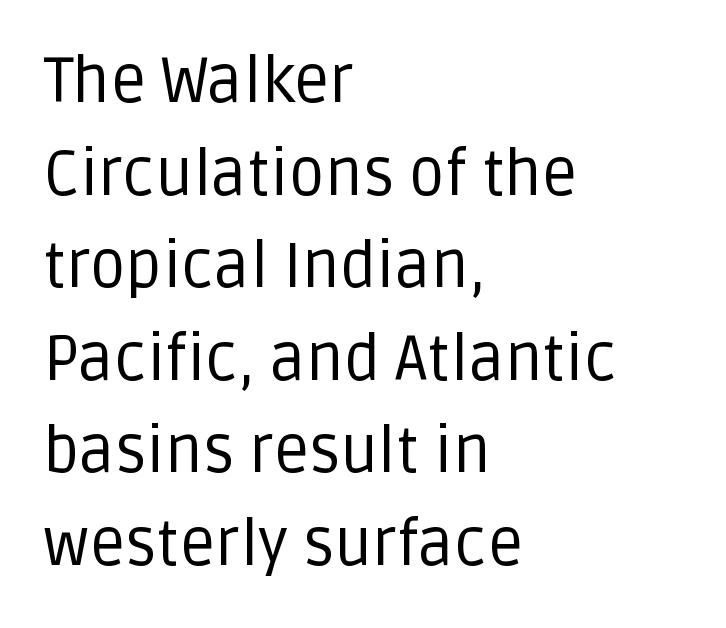
{"serif": "no", "italic": "no", "bold": "no", "weight": "regular", "width": "normal", "stroke_contrast": "low", "x_height": "large", "monospaced": "no", "underline": "no", "align": "left", "line_spacing": "normal", "line_spacing_ratio": 1.47, "letter_spacing": "normal", "letter_spacing_em": 0.0, "glyph_px": 63}
